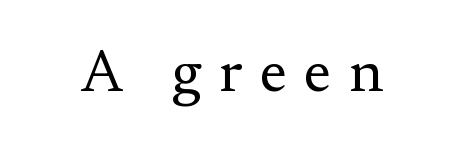
{"serif": "yes", "italic": "no", "bold": "no", "weight": "regular", "width": "normal", "stroke_contrast": "medium", "x_height": "small", "monospaced": "no", "underline": "no", "letter_spacing": "wide", "letter_spacing_em": 0.3, "glyph_px": 59}
